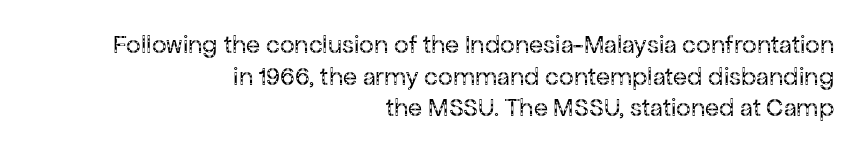
The image shows 26 px text type, upright; set right-aligned, line spacing 1.22x, normal letter spacing, not underlined.
